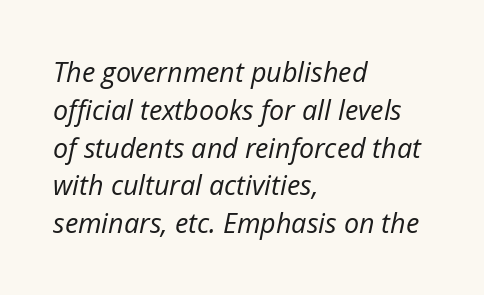
Q: Is the text bold? A: No.
Q: Is the text italic (slanted)? A: Yes, it leans right by about 12 degrees.
Q: Is the text underlined? A: No.
Q: How is the paragraph aligned? A: Left-aligned.
Q: Is the spacing between letters normal or unusually wide? A: Normal.
Q: Is the spacing between lines tight, normal or loose? A: Normal.
